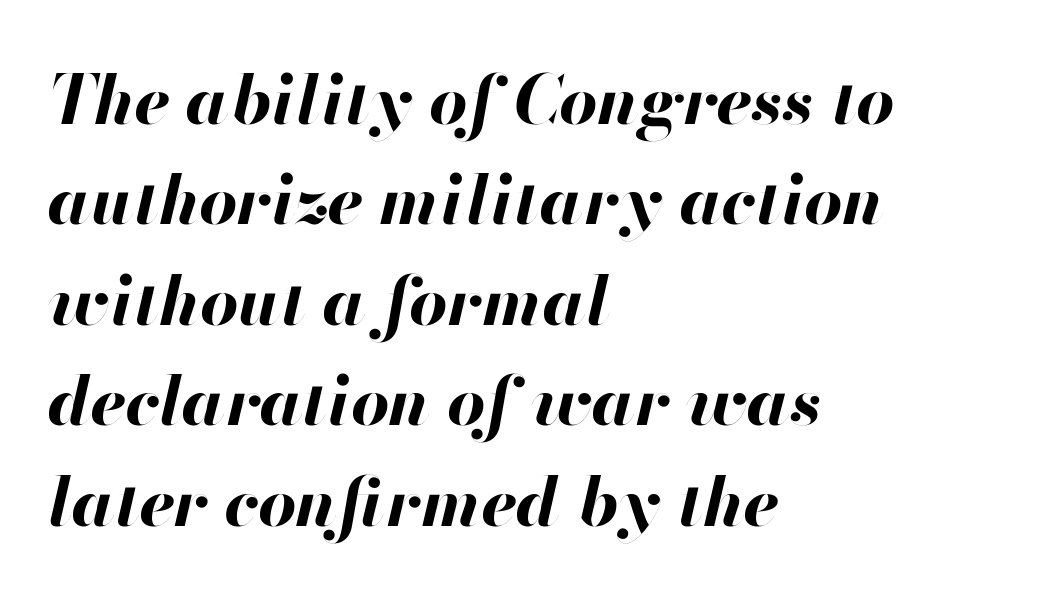
Underline: absent. Tracking here is standard; glyphs follow each other at the usual distance. The passage shown is typed in a proportional face where columns would drift. On the weight axis this lands at bold, roughly 700.
